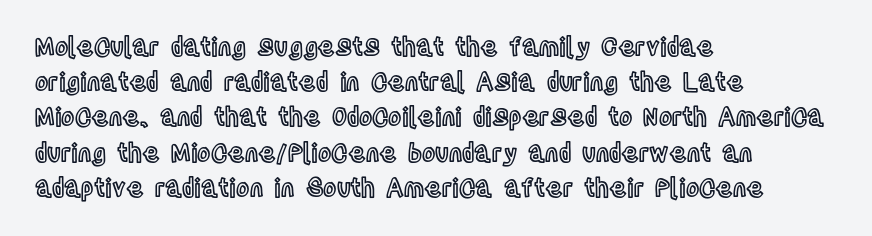
{"italic": "no", "underline": "no", "align": "left", "line_spacing": "normal", "line_spacing_ratio": 1.41, "letter_spacing": "normal", "letter_spacing_em": 0.0, "glyph_px": 25}
